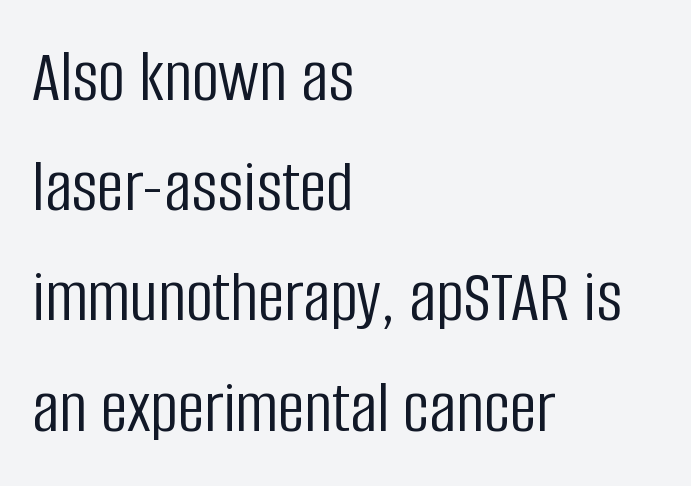
The image shows 75 px light, condensed sans-serif type, upright; set left-aligned, normal line spacing (1.47x), normal letter spacing, not underlined; low stroke contrast and a large x-height.
